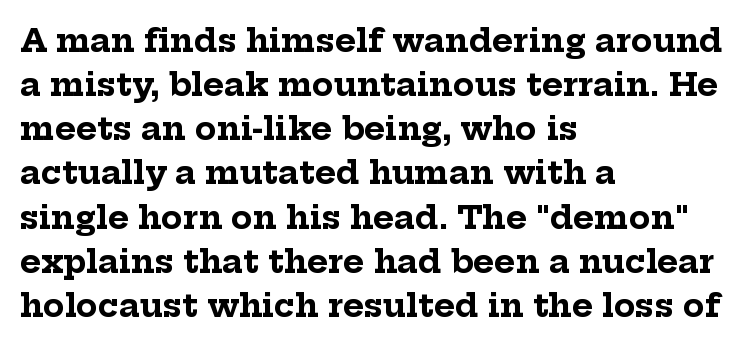
Regular leading. The text block is weighted toward the left margin, trailing off unevenly rightward. The letters stand upright; this is a roman face. A clean baseline with only descenders dipping below it. On the weight axis this lands at bold, roughly 700.
